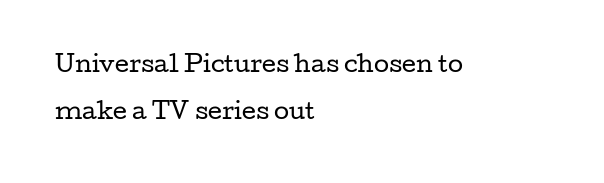
The image shows 22 px text type, upright; set left-aligned, loose line spacing (2.15x), normal letter spacing, not underlined.
